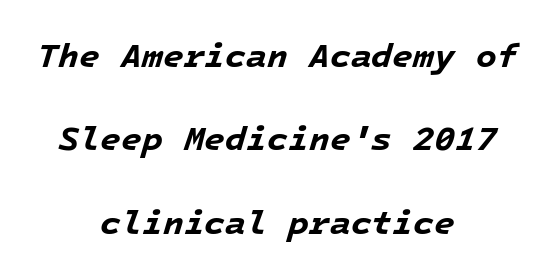
Which margin do the lines hug? Neither — every line sits in the middle. Inter-character spacing is left at the font's built-in metrics. The gap between lines stays unmarked. Weight: bold. When letters slant like this, we call the style italic.
